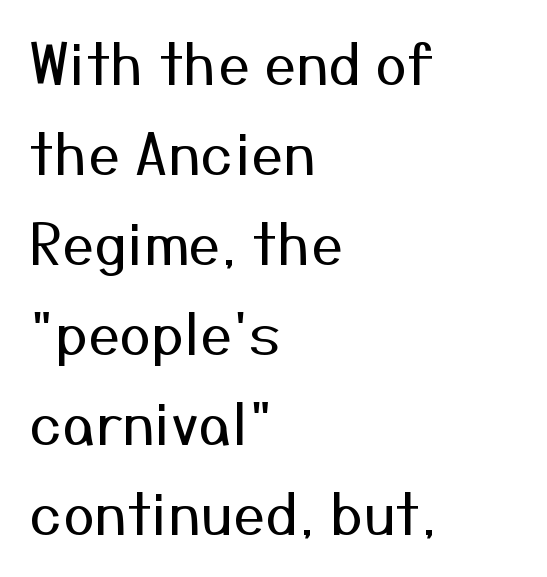
The image shows 57 px regular-weight sans-serif type, upright; set left-aligned, normal line spacing (1.58x), normal letter spacing, not underlined; medium stroke contrast and a medium x-height.
